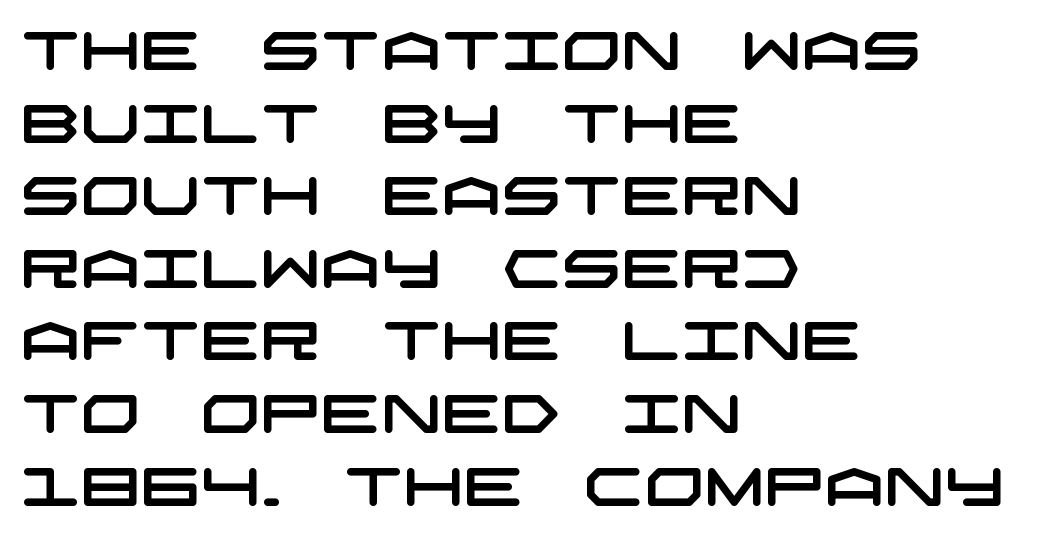
The image shows 53 px wide sans-serif type; set left-aligned, normal line spacing (1.37x), normal letter spacing, not underlined; low stroke contrast and a large x-height.
